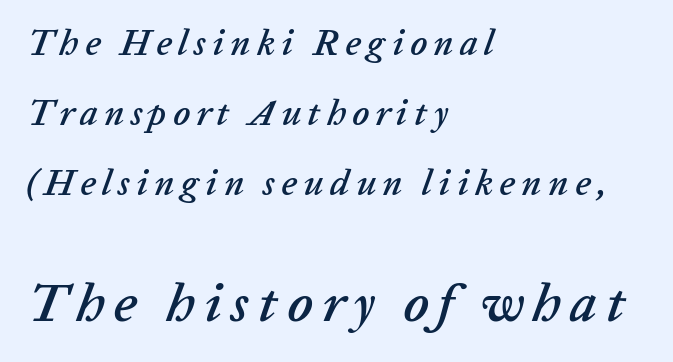
Q: Is the text italic (slanted)? A: Yes, it leans right by about 20 degrees.
Q: Is the text underlined? A: No.
Q: How is the paragraph aligned? A: Left-aligned.
Q: Is the spacing between lines tight, normal or loose? A: Loose.
Q: Which block of text is set in a larger size, the first (top) or the second (bottom)? A: The second (bottom) one.
Q: Width (condensed, normal, or wide)? A: Normal.
Q: Stroke contrast? A: Low.
Q: x-height? A: Medium.
Q: Monospaced? A: No.
